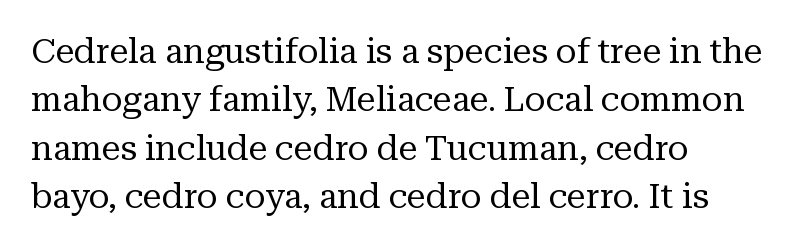
The image shows 34 px regular-weight serif type, upright; set left-aligned, normal line spacing (1.42x), normal letter spacing, not underlined; medium stroke contrast and a medium x-height.
